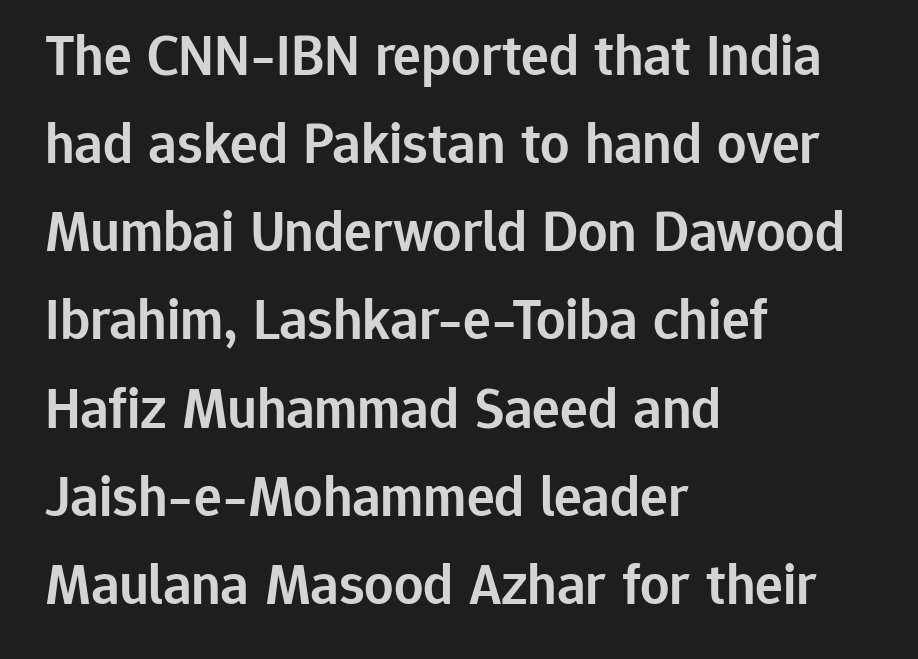
Q: Is the text bold? A: Semi-bold.
Q: Is the text italic (slanted)? A: No, it is upright.
Q: Is the typeface a serif or a sans-serif typeface? A: Sans-serif.
Q: Is the text underlined? A: No.
Q: How is the paragraph aligned? A: Left-aligned.
Q: Is the spacing between letters normal or unusually wide? A: Normal.
Q: Is the spacing between lines tight, normal or loose? A: Normal.
Q: Width (condensed, normal, or wide)? A: Normal.
Q: Stroke contrast? A: Low.
Q: x-height? A: Medium.
Q: Monospaced? A: No.
